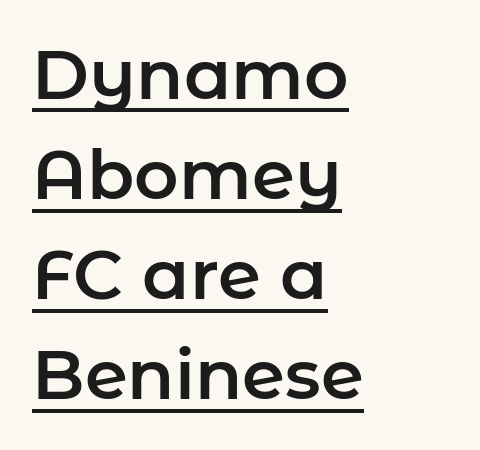
{"serif": "no", "italic": "no", "width": "normal", "stroke_contrast": "low", "x_height": "medium", "monospaced": "no", "underline": "yes", "align": "left", "line_spacing": "normal", "line_spacing_ratio": 1.45, "letter_spacing": "normal", "letter_spacing_em": 0.0, "glyph_px": 69}
